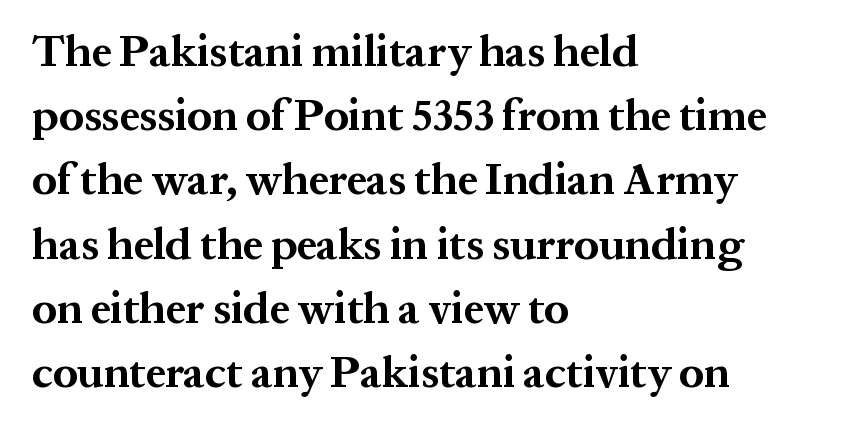
The font family rendered here belongs to the serif group. Glyph-to-glyph distance matches everyday printed text. The leading is moderate, giving the passage an even texture. Words float on clear page, feet unadorned. The letters advance in unequal steps, a hallmark of proportional type.
